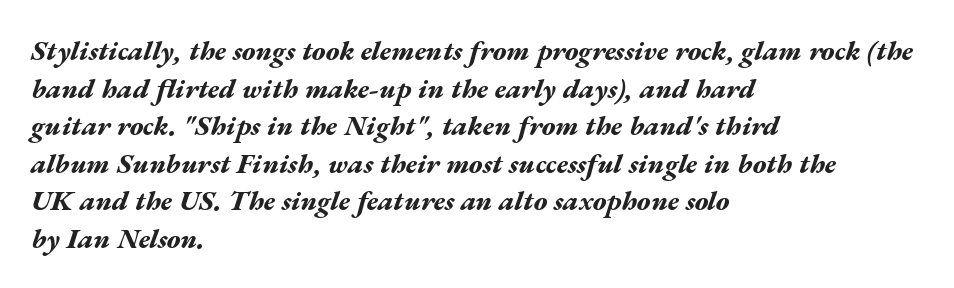
The image shows 28 px bold, wide type, italic (leaning right); set left-aligned, normal line spacing (1.34x), normal letter spacing, not underlined; medium stroke contrast and a medium x-height.
